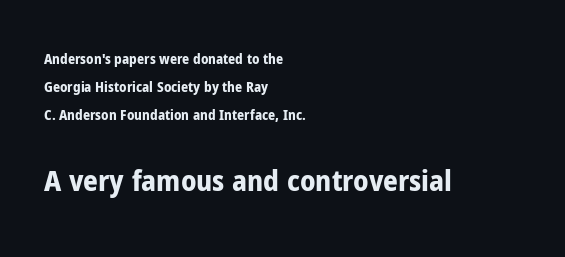
The typeface chosen for these lines omits serifs. The letters advance in unequal steps, a hallmark of proportional type. This is heavy type, rendered in bold. The specimen reads as upright at a glance. You could call the tracking neutral — neither tight nor loose.
